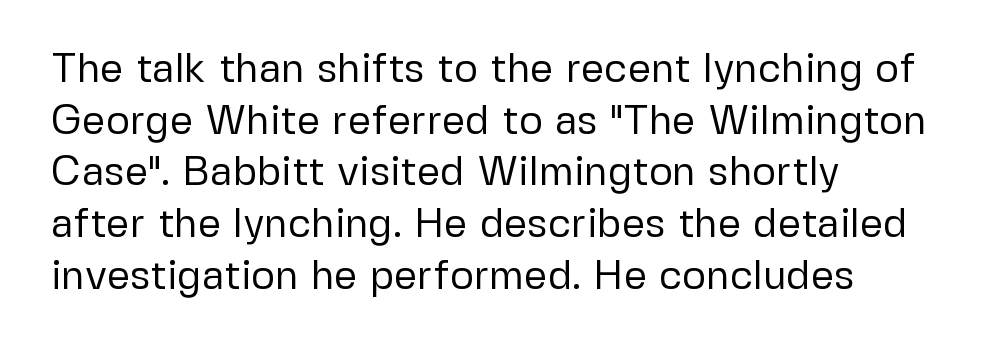
The image shows 41 px regular-weight sans-serif type, upright; set left-aligned, normal line spacing (1.26x), normal letter spacing, not underlined; low stroke contrast and a medium x-height.
